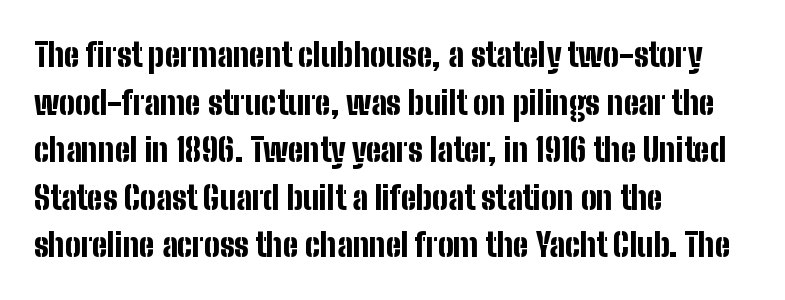
Q: Is the text bold? A: Yes.
Q: Is the text italic (slanted)? A: No, it is upright.
Q: Is the typeface a serif or a sans-serif typeface? A: Sans-serif.
Q: Is the text underlined? A: No.
Q: How is the paragraph aligned? A: Left-aligned.
Q: Is the spacing between letters normal or unusually wide? A: Normal.
Q: Is the spacing between lines tight, normal or loose? A: Normal.
Q: Width (condensed, normal, or wide)? A: Condensed.
Q: Stroke contrast? A: Low.
Q: x-height? A: Medium.
Q: Monospaced? A: No.
